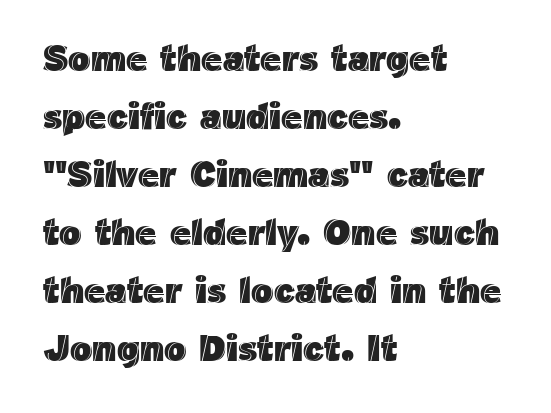
The image shows 37 px text type, upright; set left-aligned, normal line spacing (1.57x), normal letter spacing, not underlined; a medium x-height.
